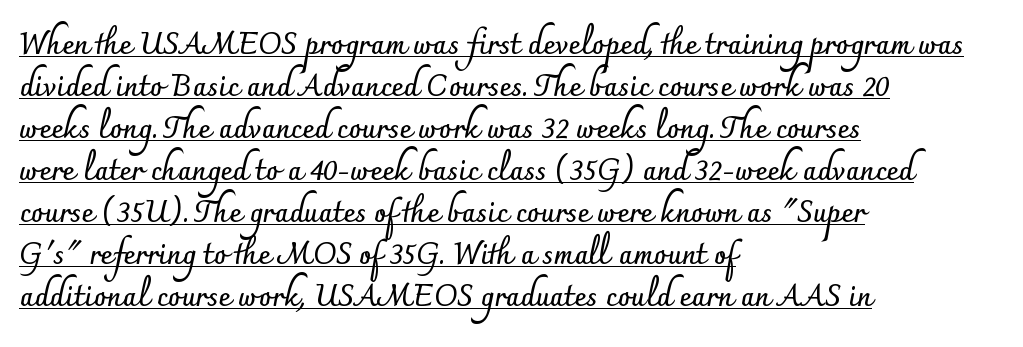
Q: Is the text bold? A: Yes.
Q: Is the text italic (slanted)? A: Yes.
Q: Is the typeface a serif or a sans-serif typeface? A: Sans-serif.
Q: Is the text underlined? A: Yes.
Q: How is the paragraph aligned? A: Left-aligned.
Q: Is the spacing between letters normal or unusually wide? A: Normal.
Q: Is the spacing between lines tight, normal or loose? A: Normal.
Q: Width (condensed, normal, or wide)? A: Normal.
Q: Stroke contrast? A: Low.
Q: x-height? A: Small.
Q: Monospaced? A: No.
